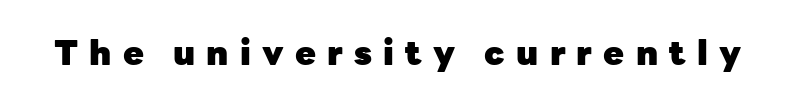
Posture: upright roman. You can tell from the bare stems that sans-serif type was used. These lines are rendered in a variable-pitch font. The baseline area is clear. Observe the wide spacing: letters keep a clear distance from each other. Caption: bold face, heavy strokes.
